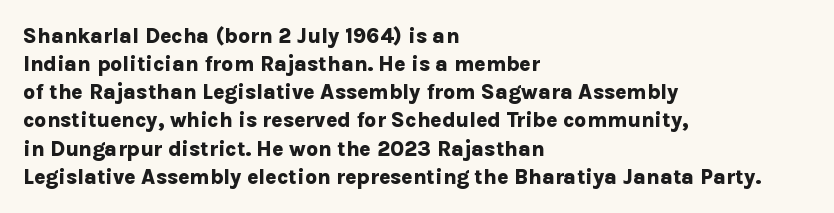
Anything drawn beneath the words? Only blank space. Evenly set lines give the paragraph a standard silhouette. In CSS terms this would be text-align: left. The font's upright variant was chosen for this text. Strokes here are thick enough to call this a true bold.
